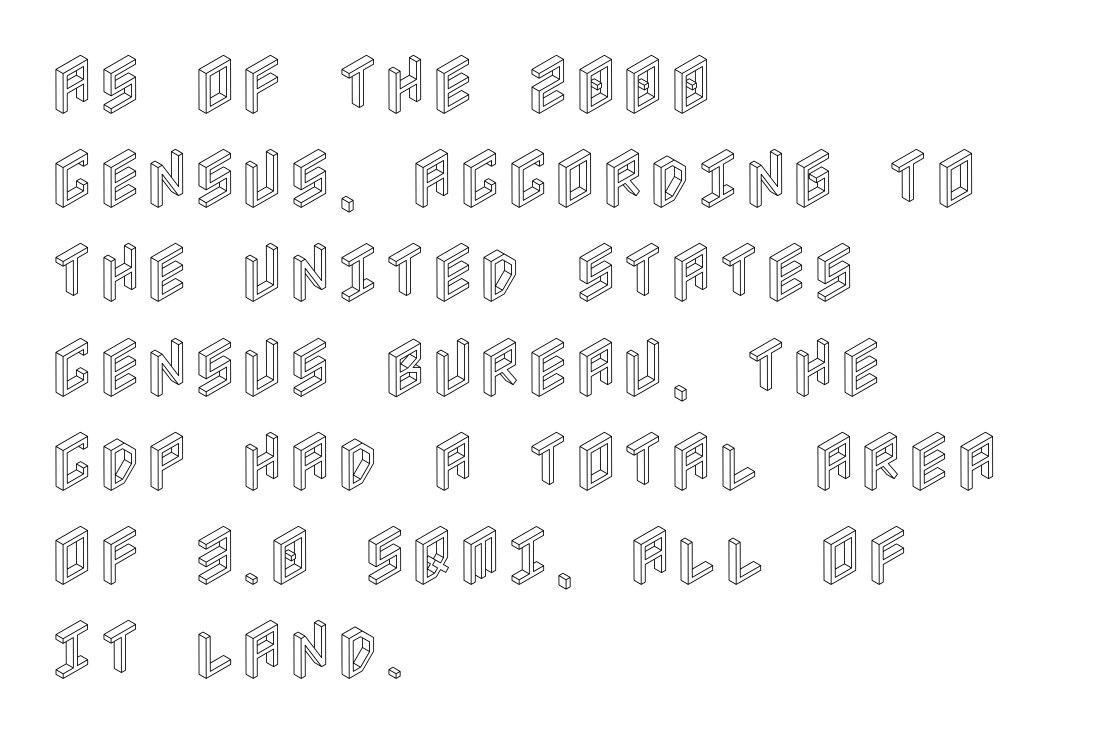
The image shows 65 px condensed type, upright; set left-aligned, normal line spacing (1.45x), normal letter spacing, not underlined; a large x-height.
